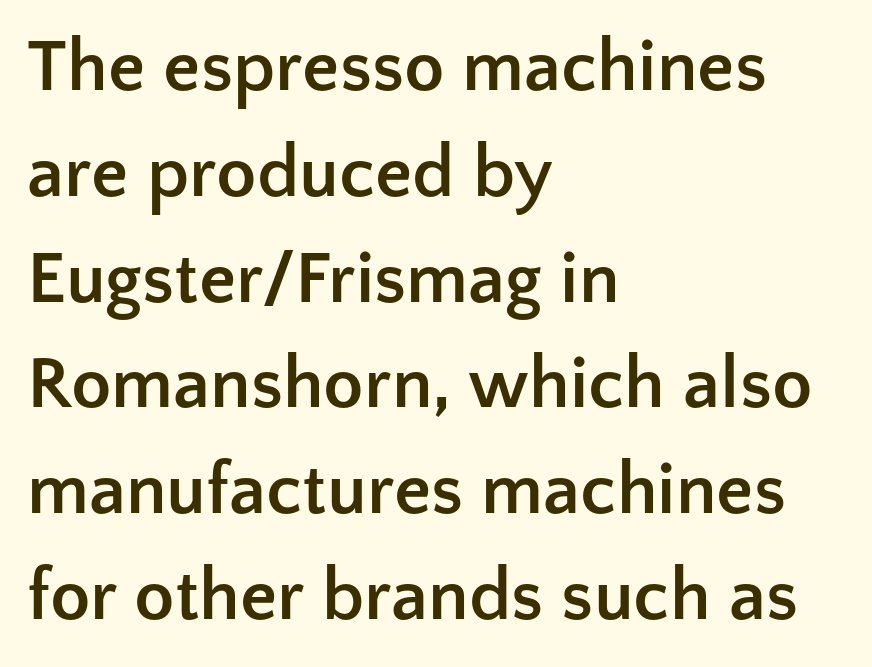
{"serif": "no", "italic": "no", "bold": "yes", "weight": "semibold", "width": "normal", "stroke_contrast": "low", "x_height": "medium", "monospaced": "no", "underline": "no", "align": "left", "line_spacing": "normal", "line_spacing_ratio": 1.43, "letter_spacing": "normal", "letter_spacing_em": 0.0, "glyph_px": 74}
